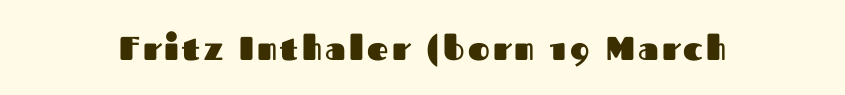
Q: Is the text bold? A: Yes.
Q: Is the text italic (slanted)? A: No, it is upright.
Q: Is the typeface a serif or a sans-serif typeface? A: Sans-serif.
Q: Is the text underlined? A: No.
Q: Width (condensed, normal, or wide)? A: Normal.
Q: Stroke contrast? A: Medium.
Q: x-height? A: Medium.
Q: Monospaced? A: No.
